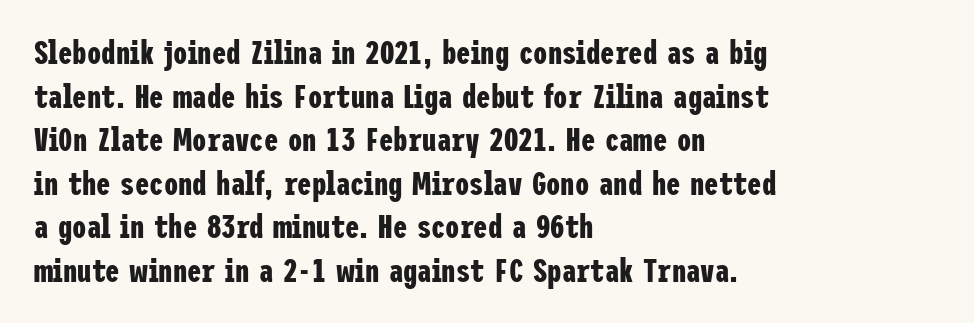
The typesetter chose a ragged-right arrangement here. The lettering stays uniformly vertical, giving the passage a roman look. Is the type bold? Yes — the strokes are clearly thick and heavy. The rendering shows plain stroke endings on the letterforms — a sans-serif design. The block of text has a typical density, with ordinary space between rows.
